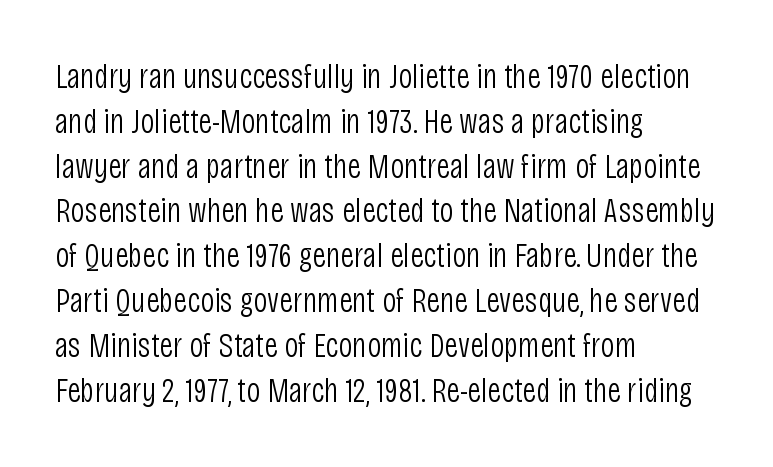
The image shows 35 px light, condensed sans-serif type, upright; set left-aligned, normal line spacing (1.28x), normal letter spacing, not underlined; low stroke contrast and a large x-height.
